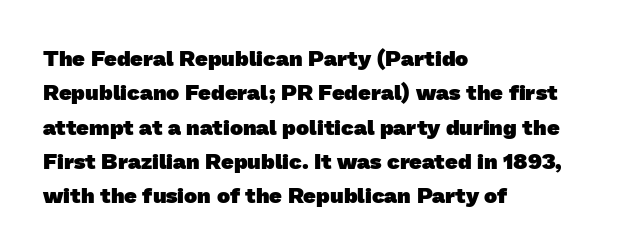
The space directly below the letters is spotless. Visually the block forms a straight wall on the left and a jagged coastline on the right. Inter-character spacing is left at the font's built-in metrics. Heavy, bold letterforms. Regular leading.
